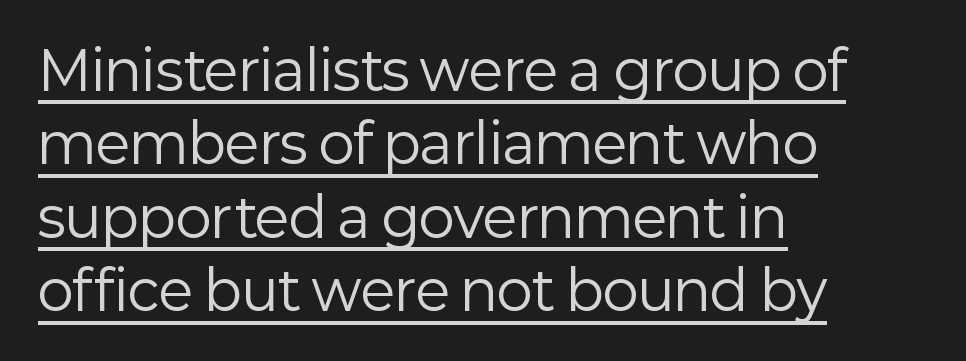
The image shows 54 px regular-weight sans-serif type, upright; set left-aligned, normal line spacing (1.36x), normal letter spacing, underlined; low stroke contrast and a medium x-height.
